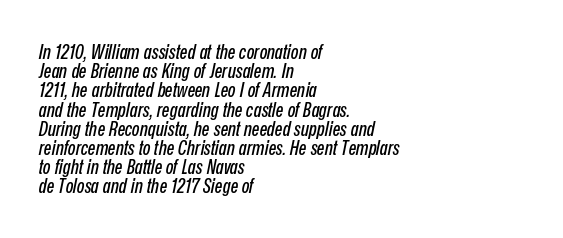
These lines were composed using italics. Tightly led — the rows are bunched. Descender tails drop into unmarked territory. Is the letter spacing exaggerated? No — it looks like the ordinary default.
